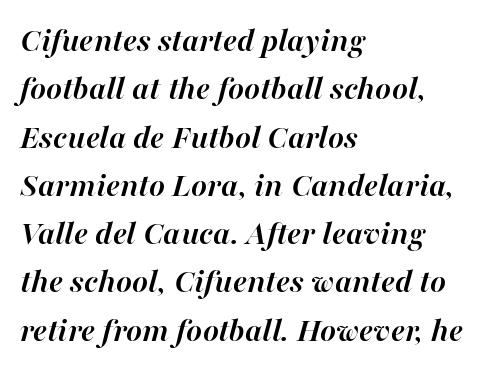
{"italic": "yes", "lean": "right", "slant_degrees": 16, "bold": "yes", "weight": "semibold", "width": "normal", "stroke_contrast": "high", "x_height": "medium", "monospaced": "no", "underline": "no", "align": "left", "line_spacing": "normal", "line_spacing_ratio": 1.42, "letter_spacing": "normal", "letter_spacing_em": 0.0, "glyph_px": 34}
